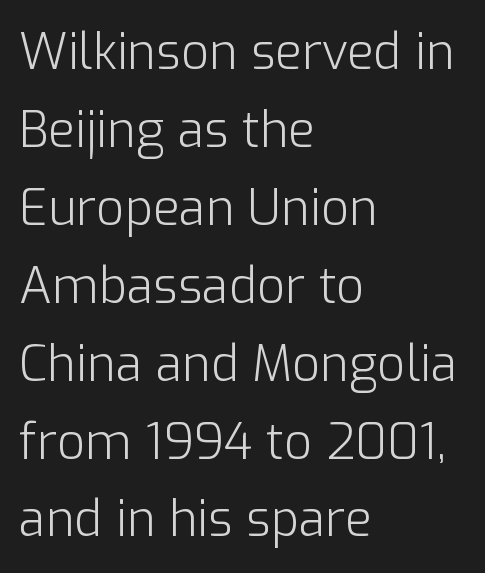
{"serif": "no", "italic": "no", "bold": "no", "weight": "light", "width": "normal", "stroke_contrast": "low", "x_height": "medium", "monospaced": "no", "underline": "no", "align": "left", "line_spacing": "normal", "line_spacing_ratio": 1.59, "letter_spacing": "normal", "letter_spacing_em": 0.0, "glyph_px": 49}
